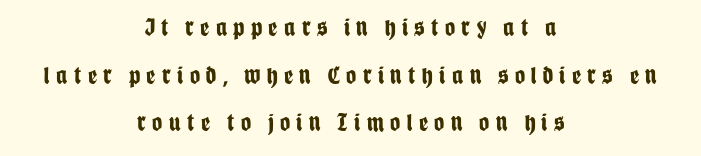
{"italic": "no", "bold": "yes", "underline": "no", "align": "center", "line_spacing": "loose", "line_spacing_ratio": 1.91, "letter_spacing": "wide", "letter_spacing_em": 0.26, "glyph_px": 25}
